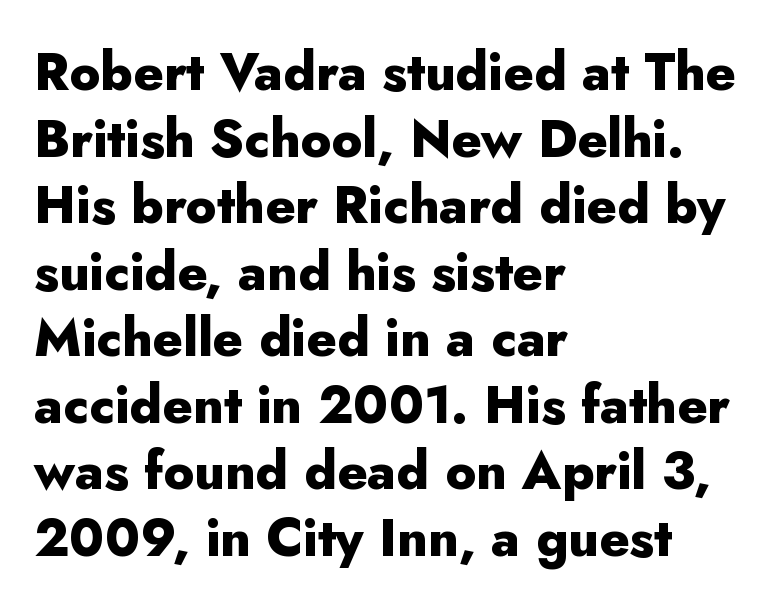
Bare-footed words on every line. Do the characters align in a grid? No, the font is proportional. A typesetter would label this face a sans. Short and long lines alike share a common starting point at left. Normally led — the rows are evenly, conventionally spaced.
